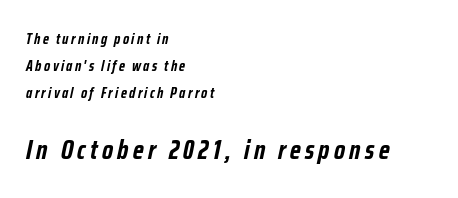
The image shows 27 px bold type, italic (leaning right); set left-aligned, line spacing 1.79x, not underlined; the second (bottom) block is 1.8x larger.
